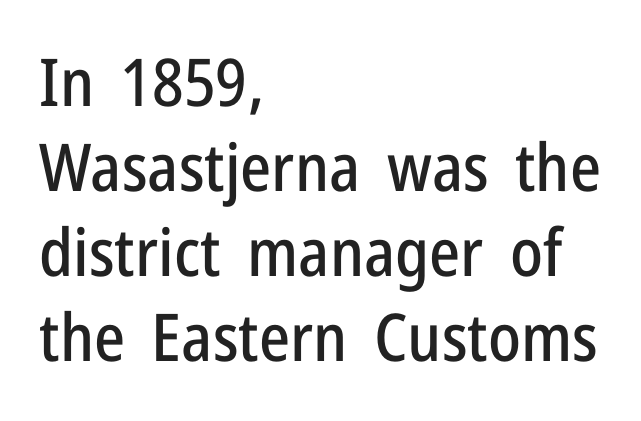
Designer's note — italics off, roman on. The letters sit at their default tracking, neither squeezed nor spread. The rendering uses a moderate line-height, typical for paragraphs. The lines are quadded left. The glyphs in this specimen are sans serif.
